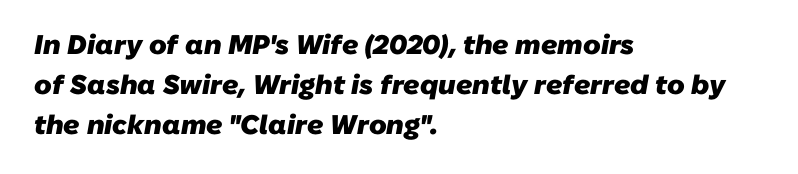
Q: Is the text bold? A: Yes.
Q: Is the text underlined? A: No.
Q: How is the paragraph aligned? A: Left-aligned.
Q: Is the spacing between letters normal or unusually wide? A: Normal.
Q: Is the spacing between lines tight, normal or loose? A: Normal.
